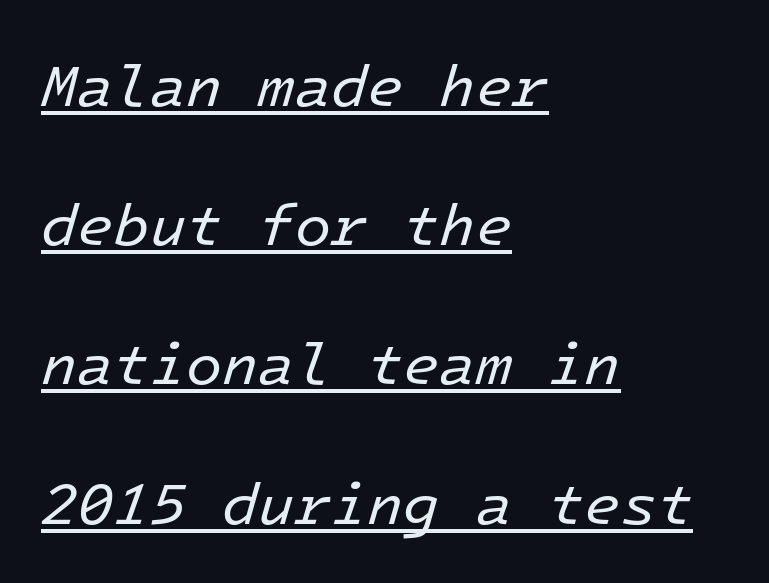
The image shows 59 px regular-weight type, italic (leaning right), monospaced; set left-aligned, loose line spacing (2.36x), normal letter spacing, underlined; low stroke contrast and a medium x-height.
